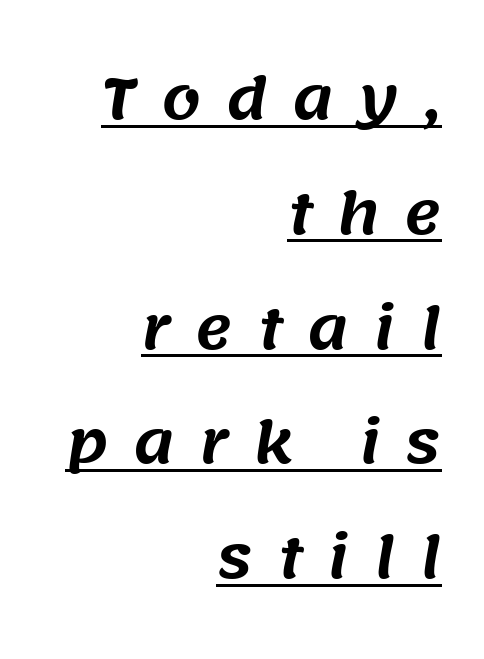
Is this a sans? Yes — the strokes have no serifs. Is this a fixed-width face? No — the glyphs have proportional, varying widths. Like a heading marked for emphasis, these lines bear an underscore. Observe the wide spacing: letters keep a clear distance from each other. All the whitespace from short lines collects on the left.
